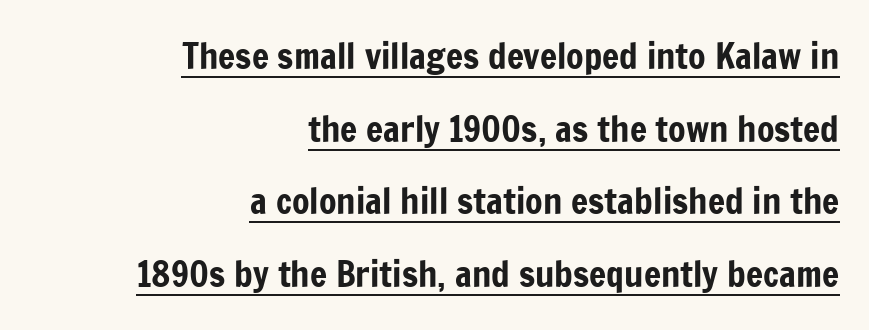
{"serif": "no", "italic": "no", "width": "condensed", "stroke_contrast": "low", "x_height": "medium", "monospaced": "no", "underline": "yes", "align": "right", "line_spacing": "loose", "line_spacing_ratio": 2.02, "letter_spacing": "normal", "letter_spacing_em": 0.0, "glyph_px": 36}
